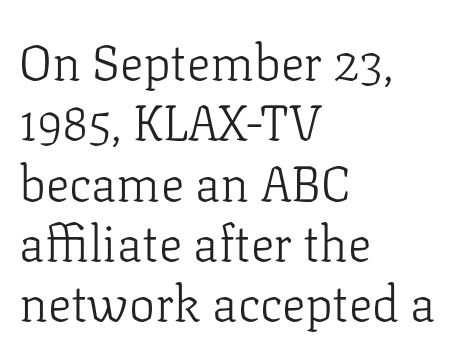
Q: Is the text bold? A: No.
Q: Is the text italic (slanted)? A: No, it is upright.
Q: Is the typeface a serif or a sans-serif typeface? A: Serif.
Q: Is the text underlined? A: No.
Q: How is the paragraph aligned? A: Left-aligned.
Q: Is the spacing between letters normal or unusually wide? A: Normal.
Q: Width (condensed, normal, or wide)? A: Normal.
Q: Stroke contrast? A: Low.
Q: x-height? A: Medium.
Q: Monospaced? A: No.
